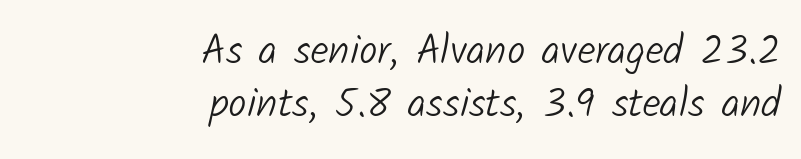
Q: Is the text bold? A: No.
Q: Is the typeface a serif or a sans-serif typeface? A: Sans-serif.
Q: Is the text underlined? A: No.
Q: How is the paragraph aligned? A: Right-aligned.
Q: Is the spacing between letters normal or unusually wide? A: Normal.
Q: Is the spacing between lines tight, normal or loose? A: Normal.
Q: Width (condensed, normal, or wide)? A: Normal.
Q: Stroke contrast? A: Low.
Q: x-height? A: Medium.
Q: Monospaced? A: No.
